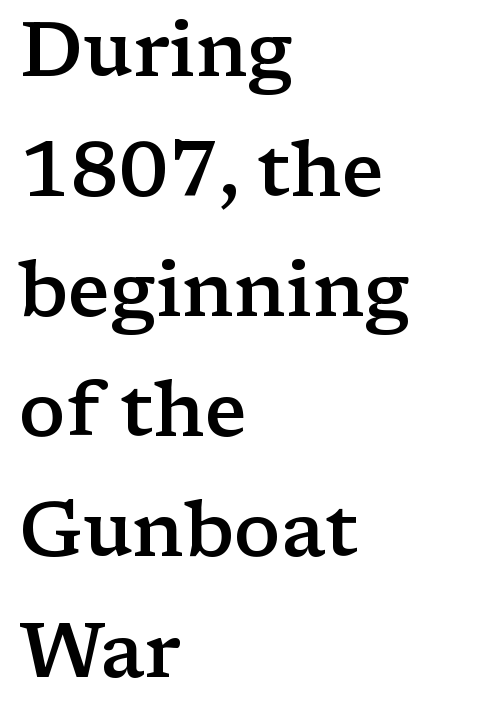
The image shows 77 px semibold, wide serif type, upright; set left-aligned, normal line spacing (1.56x), normal letter spacing, not underlined; low stroke contrast and a medium x-height.
